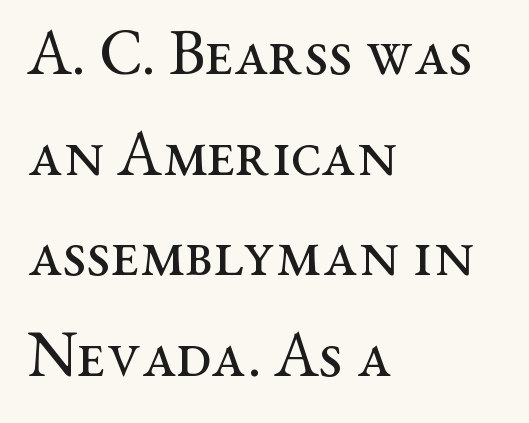
Q: Is the text bold? A: No.
Q: Is the text italic (slanted)? A: No, it is upright.
Q: Is the typeface a serif or a sans-serif typeface? A: Serif.
Q: Is the text underlined? A: No.
Q: How is the paragraph aligned? A: Left-aligned.
Q: Is the spacing between letters normal or unusually wide? A: Normal.
Q: Is the spacing between lines tight, normal or loose? A: Normal.
Q: Width (condensed, normal, or wide)? A: Wide.
Q: Stroke contrast? A: Medium.
Q: x-height? A: Medium.
Q: Monospaced? A: No.
